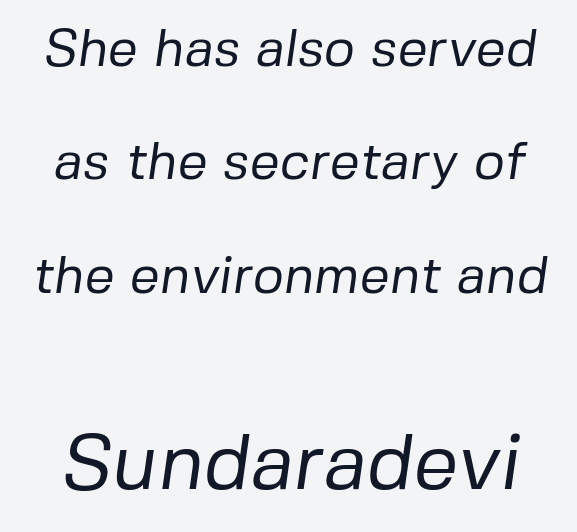
{"serif": "no", "bold": "no", "weight": "regular", "width": "normal", "stroke_contrast": "low", "x_height": "medium", "monospaced": "no", "underline": "no", "line_spacing": "loose", "line_spacing_ratio": 2.14, "letter_spacing": "normal", "letter_spacing_em": 0.0, "larger_block": "second", "size_ratio": 1.49, "glyph_px": 79}
